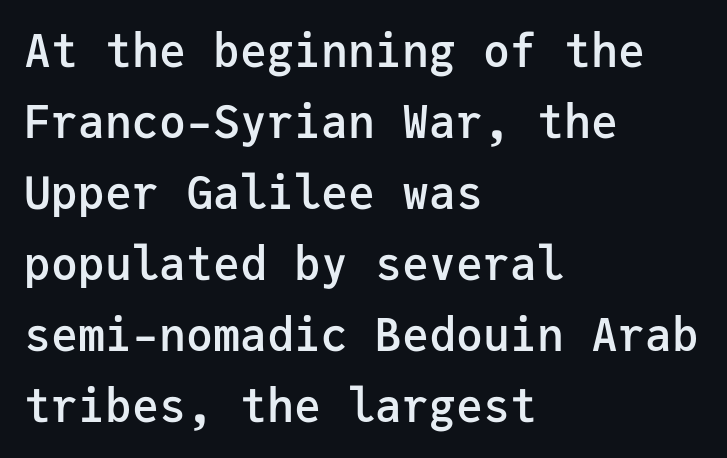
The image shows 45 px semibold sans-serif type, upright, monospaced; set left-aligned, normal line spacing (1.58x), normal letter spacing, not underlined; low stroke contrast and a medium x-height.
